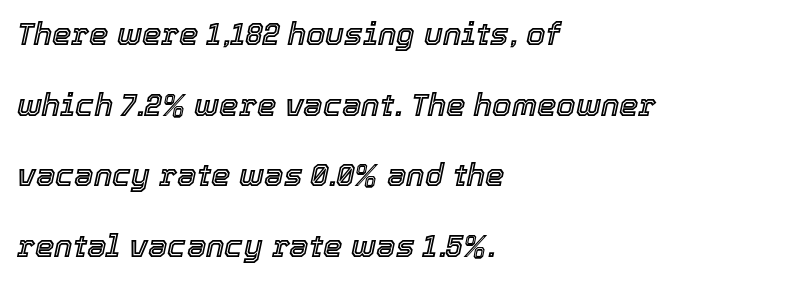
The image shows 31 px text type, italic (leaning right); set left-aligned, loose line spacing (2.28x), normal letter spacing, not underlined; a medium x-height.
